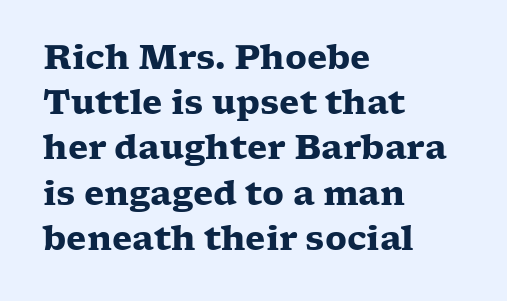
The image shows 33 px heavy, wide serif type, upright; set left-aligned, normal line spacing (1.37x), normal letter spacing, not underlined; low stroke contrast and a medium x-height.
